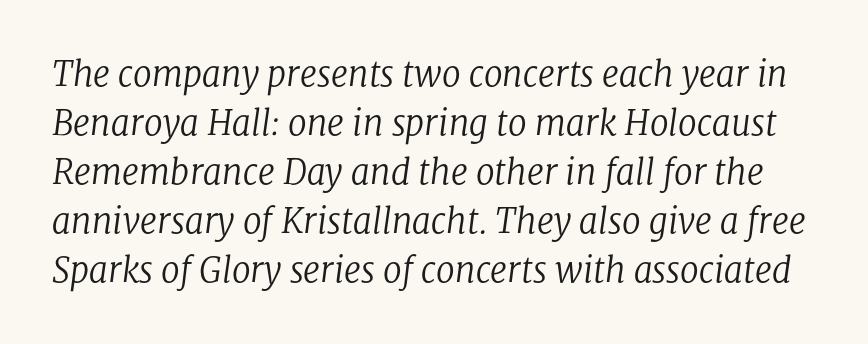
This sample has the flowing, uneven cadence of proportional lettering. Summary of weight: not heavy and not bold. Honestly, the row spacing looks completely unremarkable. An italicized treatment has been applied to the whole sample. To sum up the face: it has serifs.
